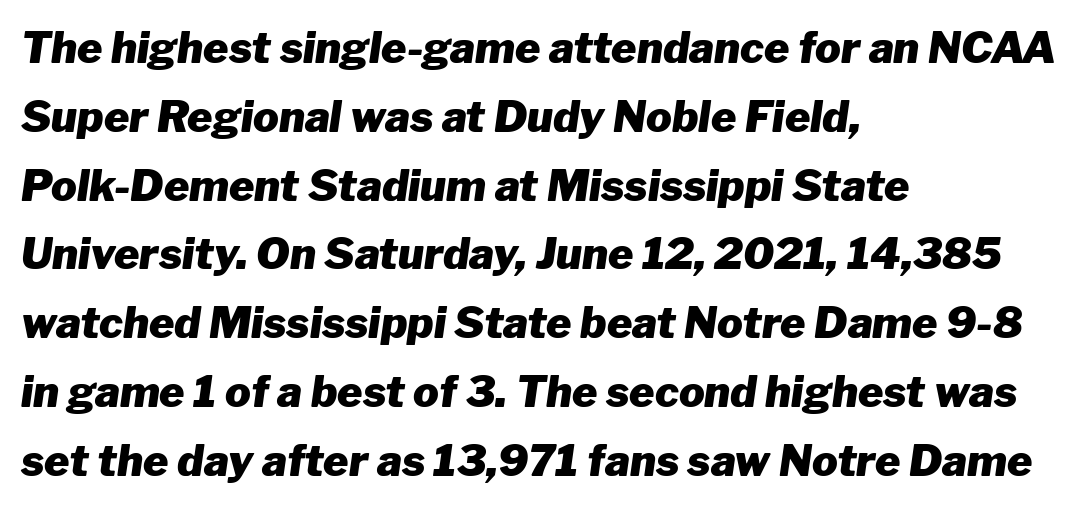
Underlining? Definitely not there. The rendering uses natural spacing where letterforms have individual widths. The rendering keeps characters at their native spacing. In CSS terms this would be text-align: left.
